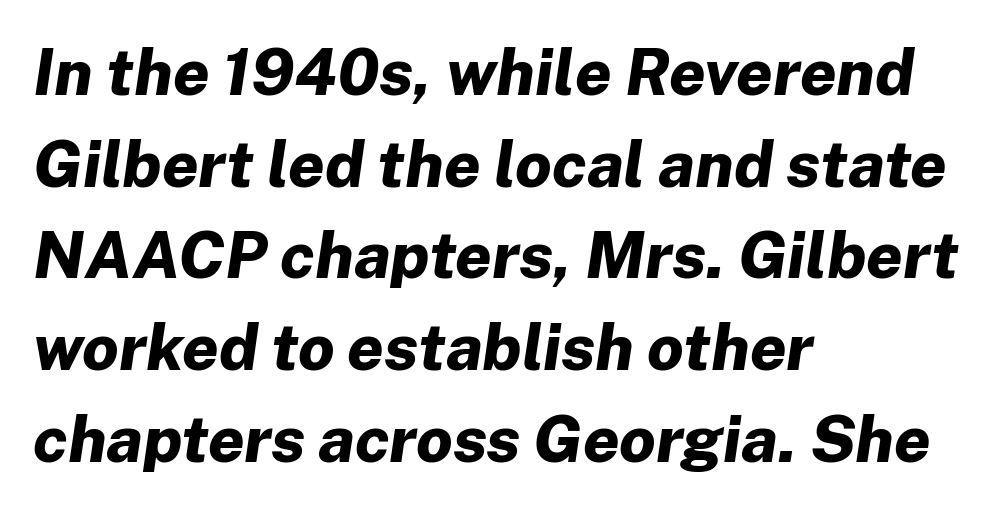
{"italic": "yes", "lean": "right", "slant_degrees": 8, "bold": "yes", "weight": "bold", "width": "normal", "stroke_contrast": "low", "x_height": "medium", "monospaced": "no", "underline": "no", "align": "left", "line_spacing": "normal", "line_spacing_ratio": 1.41, "letter_spacing": "normal", "letter_spacing_em": 0.0, "glyph_px": 65}
